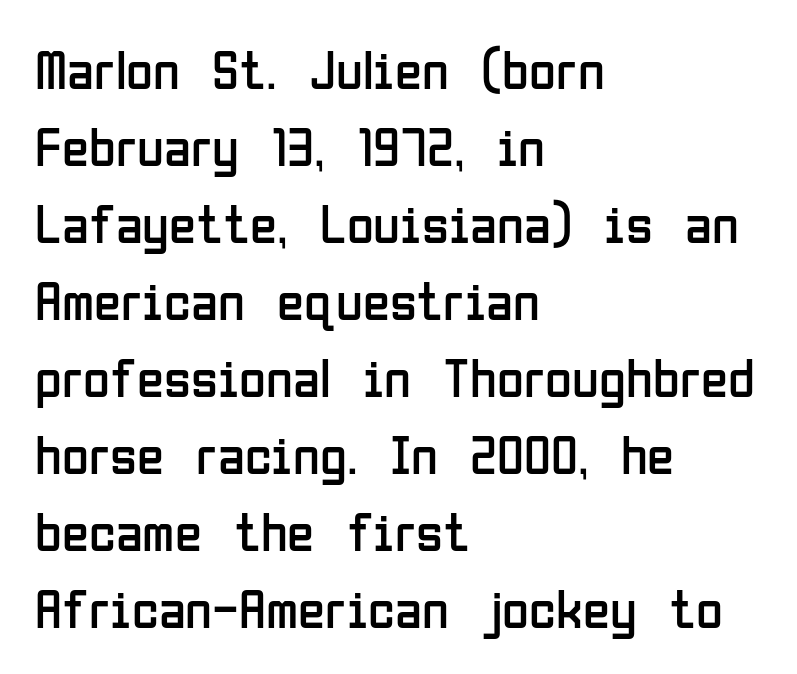
The image shows 55 px regular-weight, condensed sans-serif type, upright; set left-aligned, normal line spacing (1.4x), normal letter spacing, not underlined; low stroke contrast and a medium x-height.
